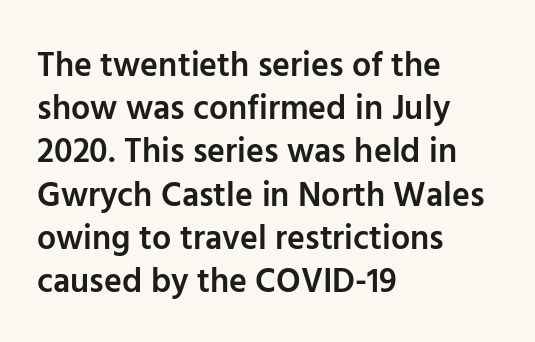
The image shows 34 px semibold sans-serif type, upright; set left-aligned, normal line spacing (1.27x), normal letter spacing, not underlined; low stroke contrast and a medium x-height.
